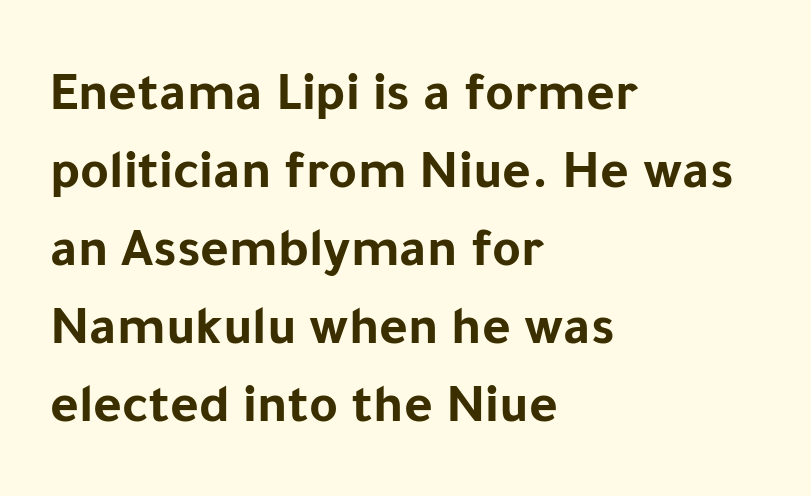
Q: Is the text bold? A: Yes.
Q: Is the text italic (slanted)? A: No, it is upright.
Q: Is the typeface a serif or a sans-serif typeface? A: Sans-serif.
Q: Is the text underlined? A: No.
Q: How is the paragraph aligned? A: Left-aligned.
Q: Is the spacing between letters normal or unusually wide? A: Normal.
Q: Is the spacing between lines tight, normal or loose? A: Normal.
Q: Width (condensed, normal, or wide)? A: Normal.
Q: Stroke contrast? A: Low.
Q: x-height? A: Medium.
Q: Monospaced? A: No.
